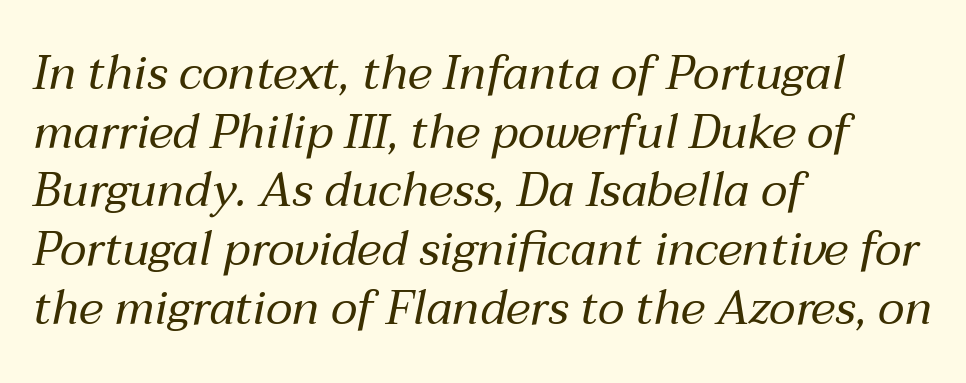
The image shows 47 px regular-weight type, italic (leaning right); set left-aligned, normal line spacing (1.25x), normal letter spacing, not underlined; medium stroke contrast and a medium x-height.
